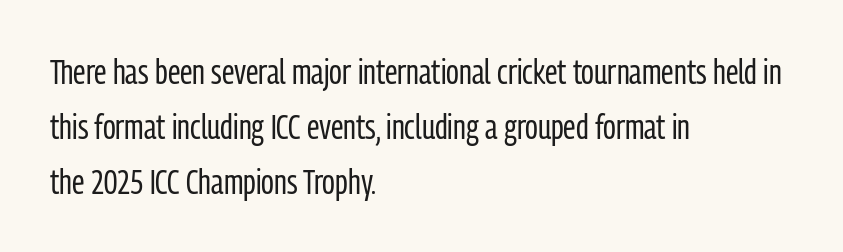
{"serif": "no", "italic": "no", "bold": "no", "weight": "regular", "width": "condensed", "stroke_contrast": "low", "x_height": "medium", "monospaced": "no", "underline": "no", "align": "left", "line_spacing": "normal", "line_spacing_ratio": 1.57, "letter_spacing": "normal", "letter_spacing_em": 0.0, "glyph_px": 35}
